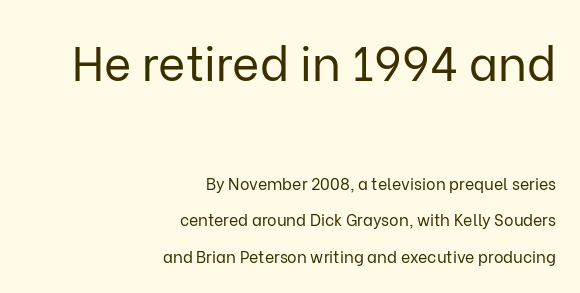
Q: Is the text bold? A: No.
Q: Is the text italic (slanted)? A: No, it is upright.
Q: Is the typeface a serif or a sans-serif typeface? A: Sans-serif.
Q: Is the text underlined? A: No.
Q: How is the paragraph aligned? A: Right-aligned.
Q: Is the spacing between letters normal or unusually wide? A: Normal.
Q: Is the spacing between lines tight, normal or loose? A: Loose.
Q: Which block of text is set in a larger size, the first (top) or the second (bottom)? A: The first (top) one.
Q: Width (condensed, normal, or wide)? A: Normal.
Q: Stroke contrast? A: Low.
Q: x-height? A: Medium.
Q: Monospaced? A: No.
